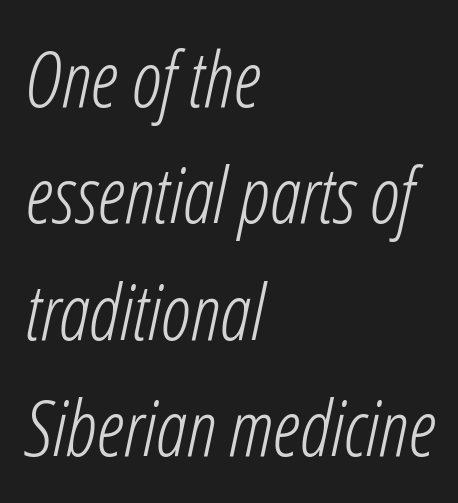
Q: Is the text bold? A: No.
Q: Is the text italic (slanted)? A: Yes, it leans right by about 12 degrees.
Q: Is the text underlined? A: No.
Q: How is the paragraph aligned? A: Left-aligned.
Q: Is the spacing between letters normal or unusually wide? A: Normal.
Q: Is the spacing between lines tight, normal or loose? A: Normal.
Q: Width (condensed, normal, or wide)? A: Condensed.
Q: Stroke contrast? A: Low.
Q: x-height? A: Medium.
Q: Monospaced? A: No.
